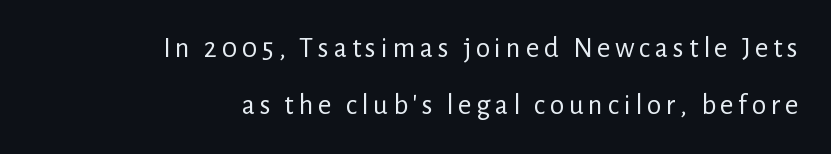
Q: Is the text bold? A: No.
Q: Is the text italic (slanted)? A: No, it is upright.
Q: Is the typeface a serif or a sans-serif typeface? A: Sans-serif.
Q: Is the text underlined? A: No.
Q: How is the paragraph aligned? A: Right-aligned.
Q: Is the spacing between lines tight, normal or loose? A: Loose.
Q: Width (condensed, normal, or wide)? A: Normal.
Q: Stroke contrast? A: Low.
Q: x-height? A: Medium.
Q: Monospaced? A: No.
